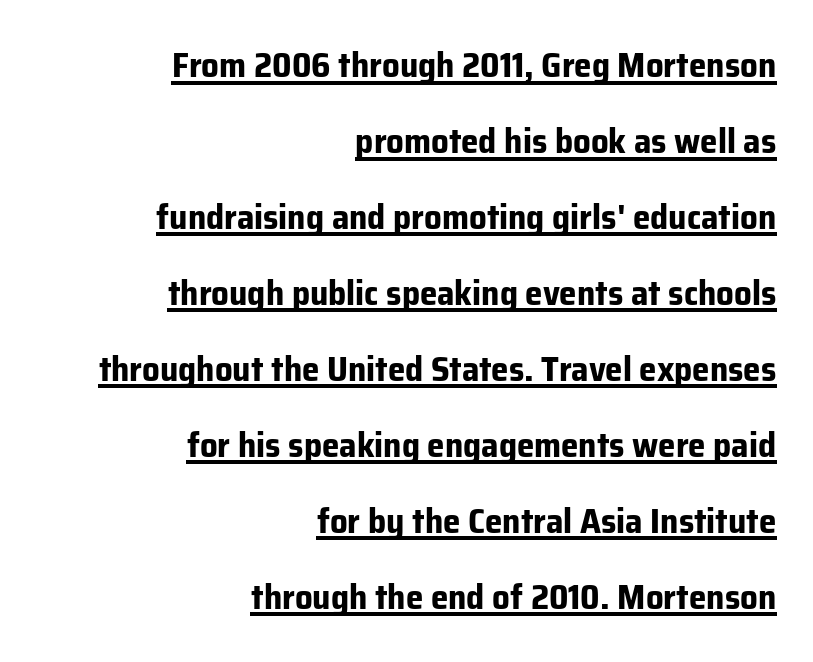
{"serif": "no", "italic": "no", "bold": "yes", "weight": "bold", "width": "normal", "stroke_contrast": "low", "x_height": "medium", "monospaced": "no", "underline": "yes", "align": "right", "line_spacing": "loose", "line_spacing_ratio": 2.17, "letter_spacing": "normal", "letter_spacing_em": 0.0, "glyph_px": 35}
